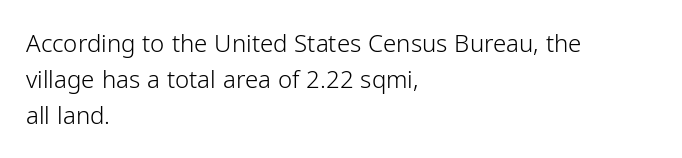
The image shows 24 px text type, upright; set left-aligned, normal line spacing (1.5x), normal letter spacing, not underlined.
